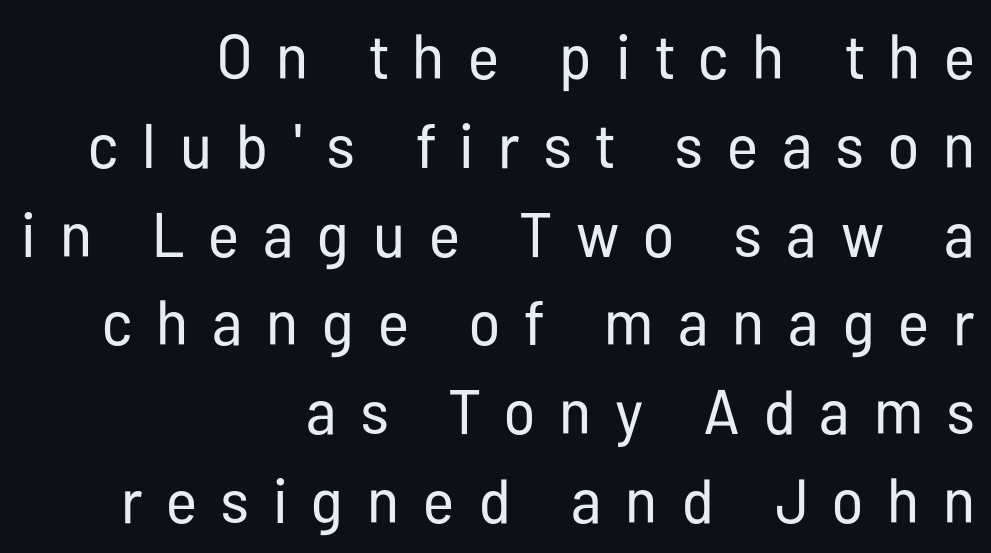
The face used here is a sans, in the tradition of grotesques and geometrics. The letters advance in unequal steps, a hallmark of proportional type. A clean baseline with only descenders dipping below it. The rag falls on the left side of this text block.
